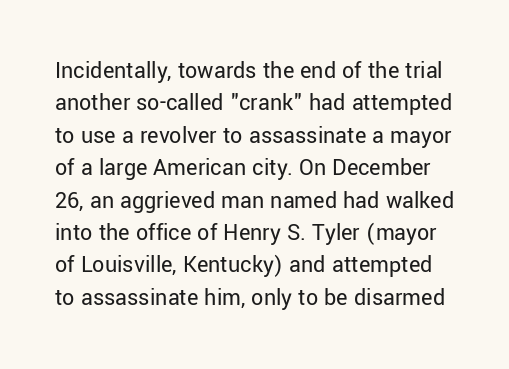
The image shows 24 px text type, upright; set normal line spacing (1.35x), normal letter spacing, not underlined.
